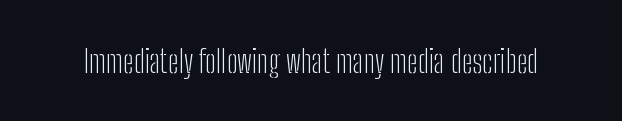
Descender tails drop into unmarked territory. Font category for this specimen: sans-serif. If you drew a line through each stem, it would be perfectly vertical. Nothing unusual about the tracking: characters are spaced as the font intends.
